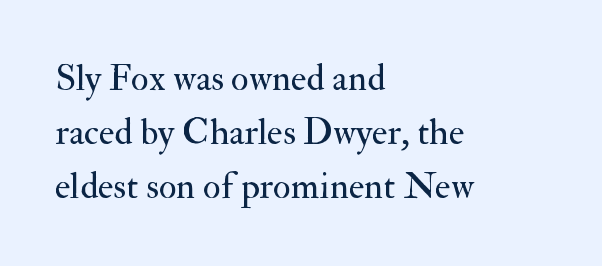
{"serif": "yes", "italic": "no", "bold": "no", "weight": "regular", "width": "normal", "stroke_contrast": "medium", "x_height": "small", "monospaced": "no", "underline": "no", "align": "left", "line_spacing": "normal", "line_spacing_ratio": 1.46, "letter_spacing": "normal", "letter_spacing_em": 0.0, "glyph_px": 37}
